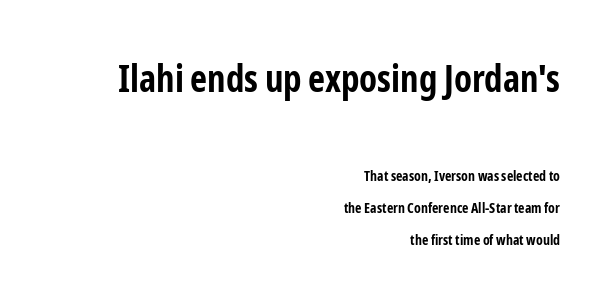
The string is rendered with underlining switched off. Visually the block forms a straight wall on the right and a jagged coastline on the left. This is sans-serif lettering, the kind often seen on screens and signage. Posture: upright roman. The rendering uses a bold face; every stroke is thick and dark. Widely set lines give the paragraph a tall, airy silhouette.
